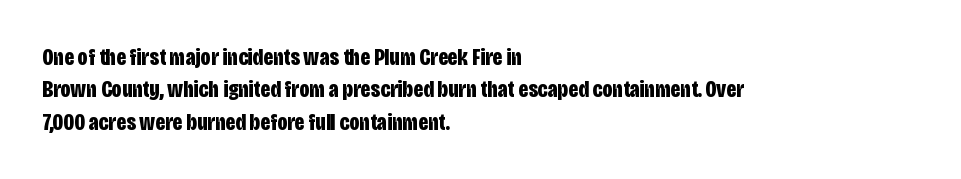
Whoever set this chose a conventional vertical rhythm. Emphasis by weight is at full strength: bold. The setting favours the left margin, as ordinary paragraphs usually do. Glance below the letters and you will spot only blank space. Rendered with straight, roman letterforms.
